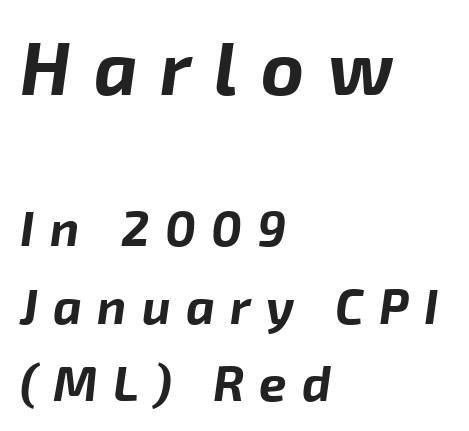
{"italic": "yes", "lean": "right", "slant_degrees": 8, "bold": "yes", "weight": "bold", "width": "normal", "stroke_contrast": "low", "x_height": "medium", "monospaced": "no", "underline": "no", "align": "left", "line_spacing": "normal", "line_spacing_ratio": 1.58, "letter_spacing": "wide", "letter_spacing_em": 0.31, "larger_block": "first", "size_ratio": 1.51, "glyph_px": 74}
